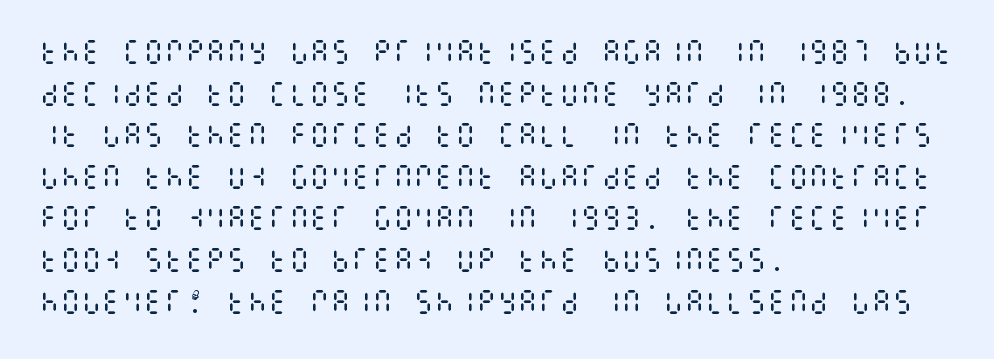
Q: Is the text bold? A: No.
Q: Is the text italic (slanted)? A: No, it is upright.
Q: Is the text underlined? A: No.
Q: How is the paragraph aligned? A: Left-aligned.
Q: Is the spacing between letters normal or unusually wide? A: Normal.
Q: Is the spacing between lines tight, normal or loose? A: Normal.
